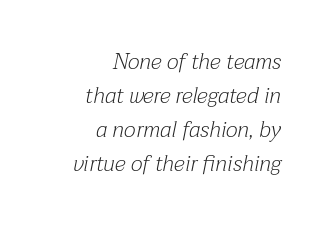
{"italic": "yes", "lean": "right", "slant_degrees": 12, "bold": "no", "underline": "no", "align": "right", "line_spacing": "normal", "line_spacing_ratio": 1.55, "letter_spacing": "normal", "letter_spacing_em": 0.0, "glyph_px": 22}
